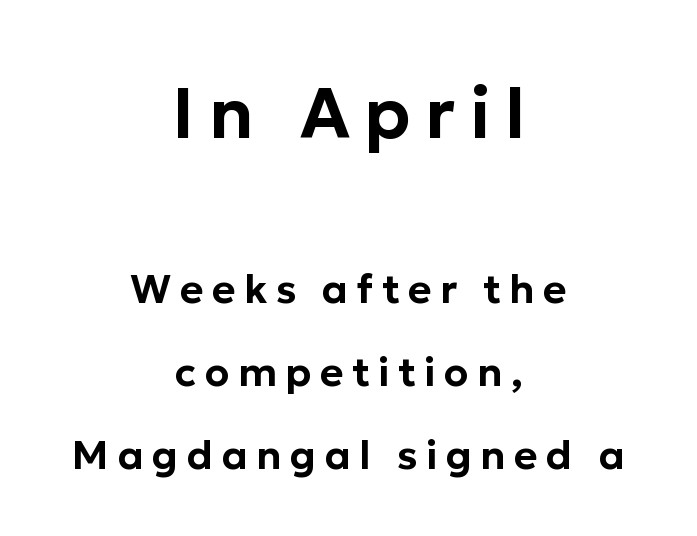
Q: Is the text italic (slanted)? A: No, it is upright.
Q: Is the typeface a serif or a sans-serif typeface? A: Sans-serif.
Q: Is the text underlined? A: No.
Q: How is the paragraph aligned? A: Centered.
Q: Is the spacing between letters normal or unusually wide? A: Unusually wide.
Q: Is the spacing between lines tight, normal or loose? A: Loose.
Q: Which block of text is set in a larger size, the first (top) or the second (bottom)? A: The first (top) one.
Q: Width (condensed, normal, or wide)? A: Normal.
Q: Stroke contrast? A: Low.
Q: x-height? A: Medium.
Q: Monospaced? A: No.
